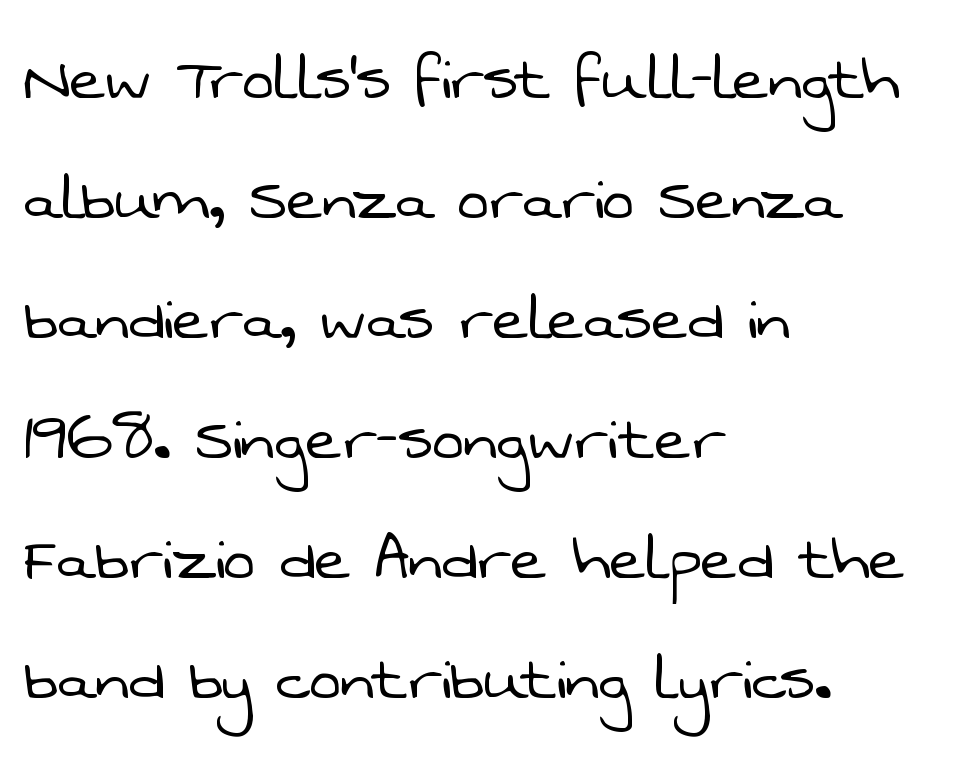
{"serif": "no", "bold": "no", "weight": "light", "width": "normal", "stroke_contrast": "low", "x_height": "medium", "monospaced": "no", "underline": "no", "align": "left", "line_spacing": "normal", "line_spacing_ratio": 1.58, "letter_spacing": "normal", "letter_spacing_em": 0.0, "glyph_px": 76}
